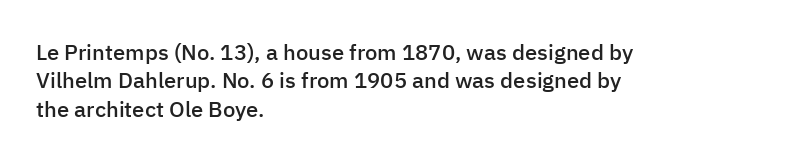
Q: Is the text bold? A: Semi-bold.
Q: Is the text italic (slanted)? A: No, it is upright.
Q: Is the text underlined? A: No.
Q: How is the paragraph aligned? A: Left-aligned.
Q: Is the spacing between letters normal or unusually wide? A: Normal.
Q: Is the spacing between lines tight, normal or loose? A: Normal.
